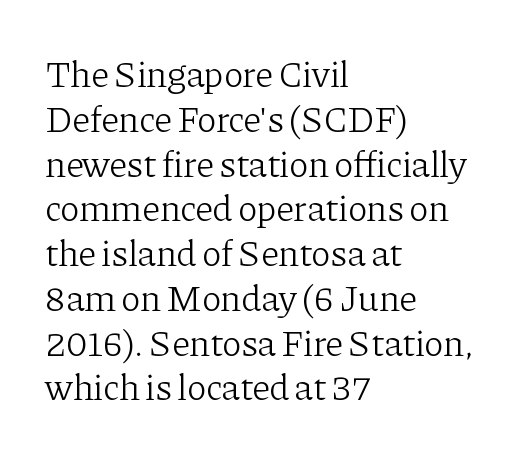
The weight would be labelled regular, book, light, or lighter still. One-word summary of the alignment: left. Descenders are the only things crossing below the line. Style check: upright.
